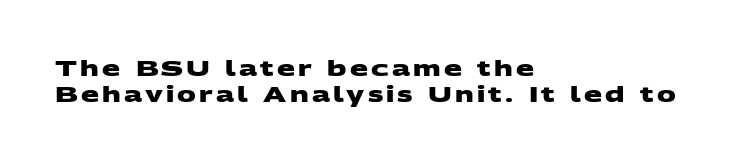
These words are printed bold, with thick strokes throughout. The text block is weighted toward the left margin, trailing off unevenly rightward. This rendering features lettering with no underline.
